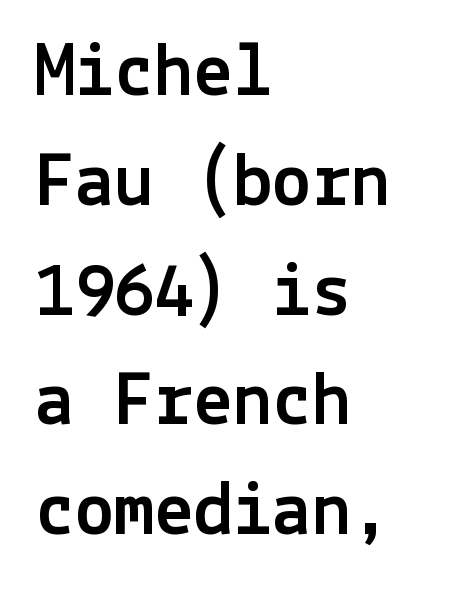
Each letter's strokes conclude bluntly, with no projecting serifs. Between one letter and the next there's only the usual sliver of space. In CSS terms this would be text-align: left. Type without underlining. The passage shown stacks its lines at a standard gap. A roman cut, with each character standing at attention.
